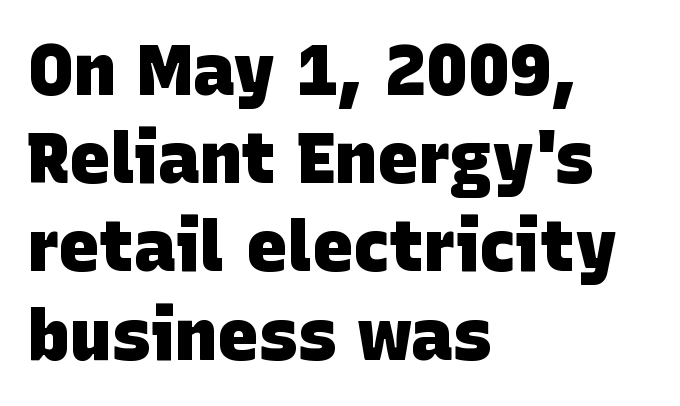
{"serif": "no", "bold": "yes", "weight": "heavy", "width": "normal", "stroke_contrast": "low", "x_height": "large", "monospaced": "no", "underline": "no", "align": "left", "line_spacing": "normal", "line_spacing_ratio": 1.26, "letter_spacing": "normal", "letter_spacing_em": 0.0, "glyph_px": 70}
